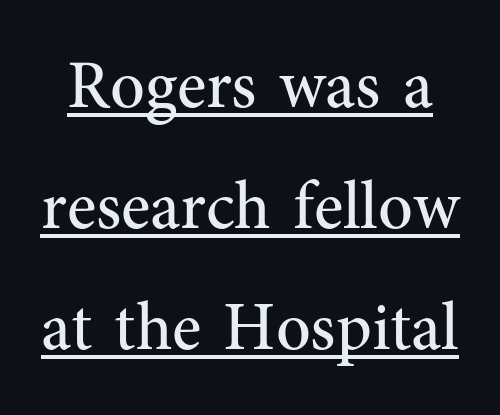
The image shows 68 px regular-weight serif type, upright; set line spacing 1.78x, normal letter spacing, underlined; medium stroke contrast and a medium x-height.
